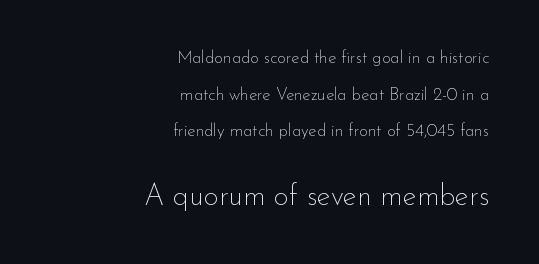
{"serif": "no", "italic": "no", "bold": "no", "weight": "thin", "width": "normal", "stroke_contrast": "low", "x_height": "small", "monospaced": "no", "underline": "no", "align": "right", "line_spacing": "loose", "line_spacing_ratio": 2.16, "letter_spacing": "normal", "letter_spacing_em": 0.0, "larger_block": "second", "size_ratio": 1.71, "glyph_px": 29}
